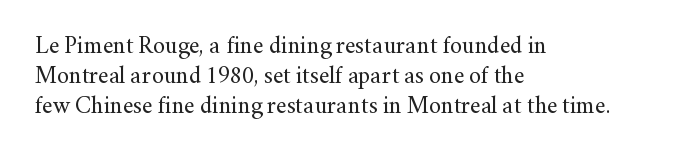
{"italic": "no", "bold": "no", "underline": "no", "align": "left", "line_spacing": "normal", "line_spacing_ratio": 1.25, "letter_spacing": "normal", "letter_spacing_em": 0.0, "glyph_px": 24}
